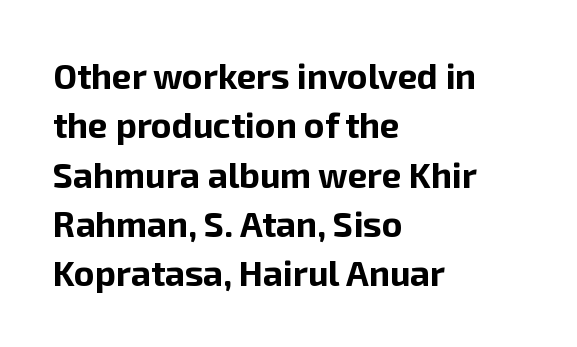
The setting favours the left margin, as ordinary paragraphs usually do. Quick note: not italic, upright. These lines sit exactly where default settings would place them. Check under the words: just untouched page. Varying glyph widths throughout — classic text-font behaviour. Is the type bold? Yes — the strokes are clearly thick and heavy.
